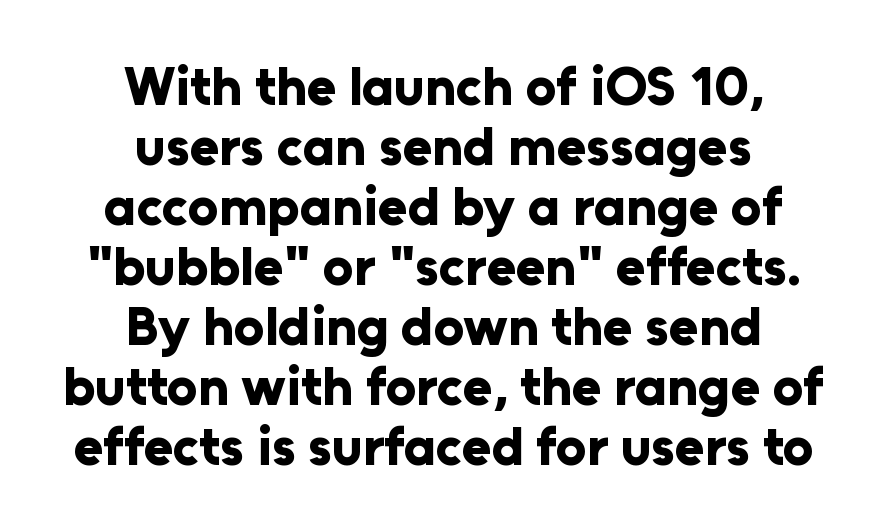
Serifs: no, the terminals of the letterforms are clean. Italic? Not at all — the glyphs are vertical. The designer dialed line spacing down below the default. The type is set solid horizontally, with unmodified tracking.
